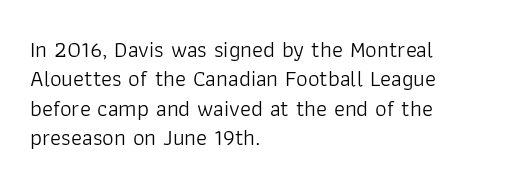
It's the straight-up-and-down kind of type. The face used here is rendered with its standard letterfit. The setting favours the left margin, as ordinary paragraphs usually do. This is not heavy type; no bold has been used. Interline gaps are of average width in this sample.
